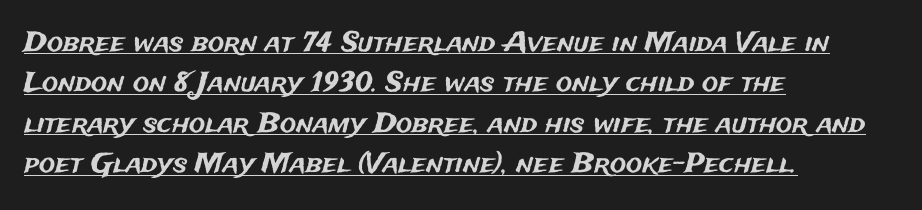
{"underline": "yes", "align": "left", "line_spacing": "normal", "line_spacing_ratio": 1.5, "letter_spacing": "normal", "letter_spacing_em": 0.0, "glyph_px": 27}
